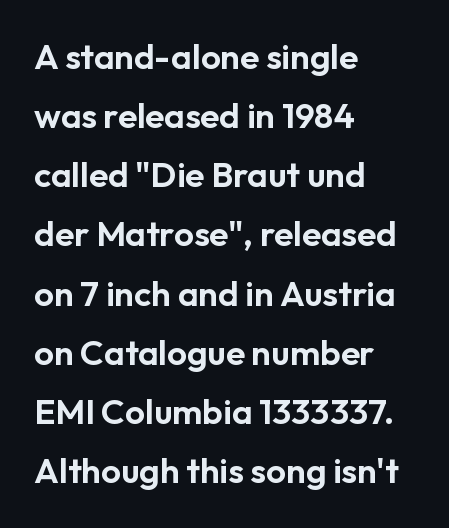
Q: Is the text italic (slanted)? A: No, it is upright.
Q: Is the typeface a serif or a sans-serif typeface? A: Sans-serif.
Q: Is the text underlined? A: No.
Q: How is the paragraph aligned? A: Left-aligned.
Q: Is the spacing between letters normal or unusually wide? A: Normal.
Q: Is the spacing between lines tight, normal or loose? A: Normal.
Q: Width (condensed, normal, or wide)? A: Normal.
Q: Stroke contrast? A: Low.
Q: x-height? A: Medium.
Q: Monospaced? A: No.
